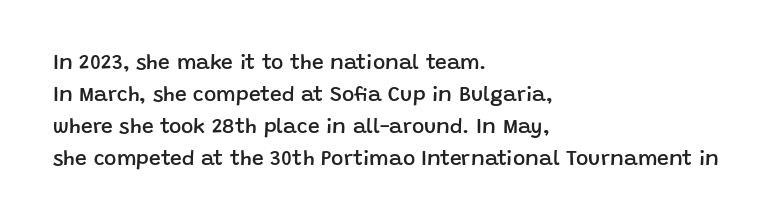
No word sits above an underline. This sample is left-justified, so line endings fall wherever the words run out. Honestly, the row spacing looks completely unremarkable. Students, this is semibold: more ink than regular, less than bold.
